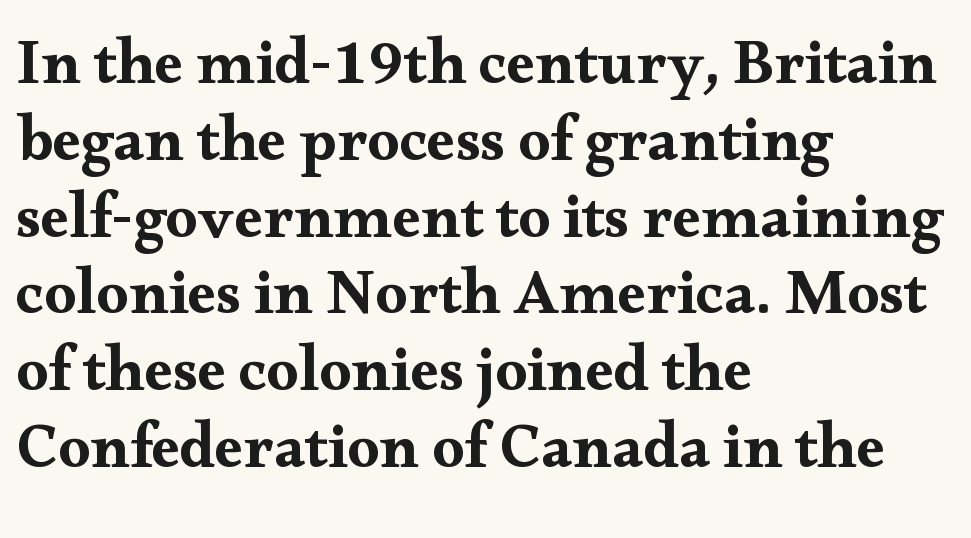
Layout note: lines flush left. A typesetter would mark this as roman, not italic. Spacing verdict: proportional, widths tailored to each character. Words float on clear page, feet unadorned.
